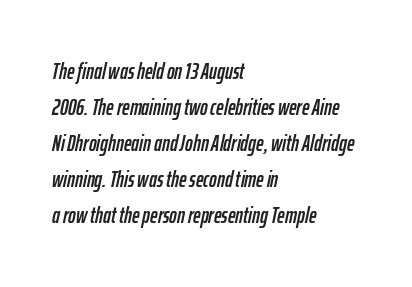
Notice how descenders clear the ascenders below comfortably — that's standard leading. Rendered with sloped, italic letterforms. The zone under the glyphs is completely vacant. Standard letterfit; no display-style spreading of the glyphs.
